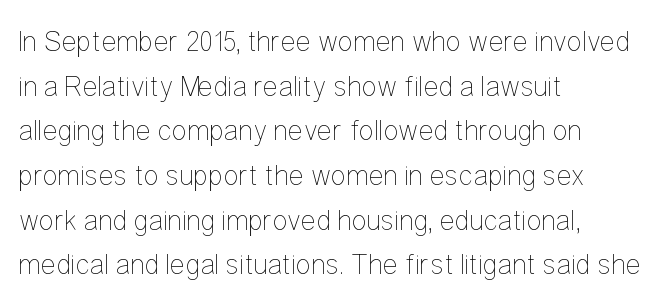
Q: Is the text bold? A: No.
Q: Is the text italic (slanted)? A: No, it is upright.
Q: Is the text underlined? A: No.
Q: How is the paragraph aligned? A: Left-aligned.
Q: Is the spacing between letters normal or unusually wide? A: Normal.
Q: Is the spacing between lines tight, normal or loose? A: Normal.
Q: Width (condensed, normal, or wide)? A: Condensed.
Q: Stroke contrast? A: Low.
Q: x-height? A: Medium.
Q: Monospaced? A: No.
